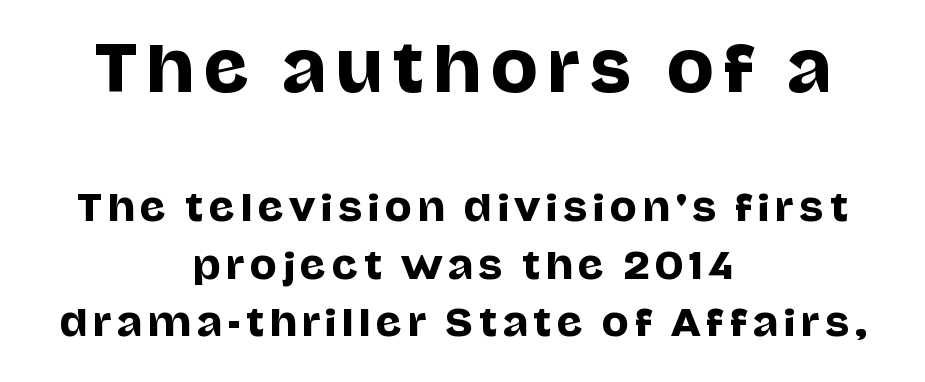
{"serif": "no", "italic": "no", "width": "normal", "stroke_contrast": "low", "x_height": "large", "monospaced": "no", "underline": "no", "align": "center", "line_spacing": "normal", "line_spacing_ratio": 1.6, "larger_block": "first", "size_ratio": 1.75, "glyph_px": 63}
